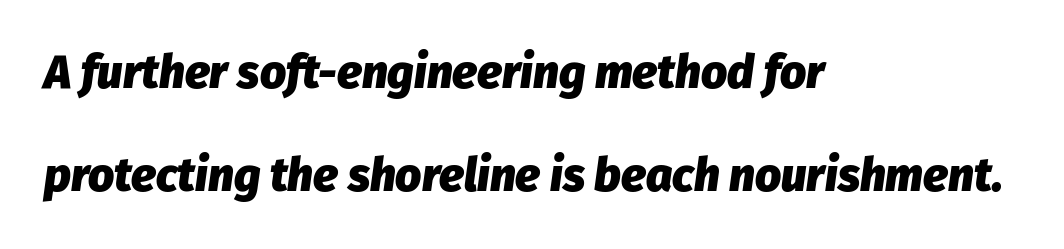
{"italic": "yes", "lean": "right", "slant_degrees": 8, "bold": "yes", "weight": "heavy", "width": "normal", "stroke_contrast": "low", "x_height": "medium", "monospaced": "no", "underline": "no", "align": "left", "line_spacing": "loose", "line_spacing_ratio": 2.25, "letter_spacing": "normal", "letter_spacing_em": 0.0, "glyph_px": 46}
